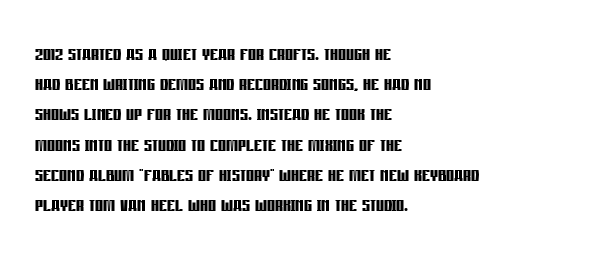
Q: Is the text bold? A: Yes.
Q: Is the text italic (slanted)? A: No, it is upright.
Q: Is the text underlined? A: No.
Q: How is the paragraph aligned? A: Left-aligned.
Q: Is the spacing between letters normal or unusually wide? A: Normal.
